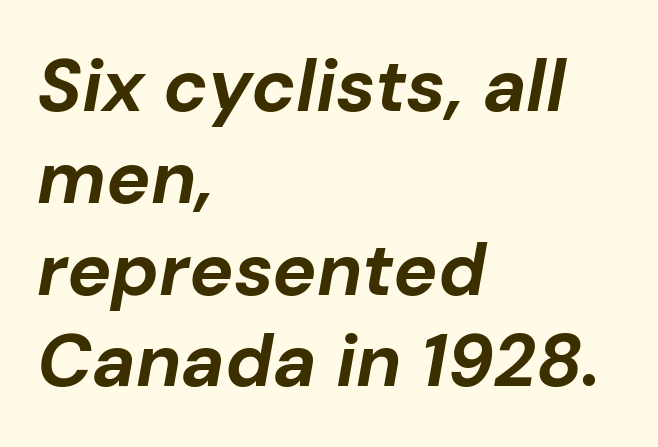
Is the letter spacing exaggerated? No — it looks like the ordinary default. Strong, thick strokes mark this as bold type. The passage shown is typed in a proportional face where columns would drift. Does the copy run flush right? No — it runs flush left.
